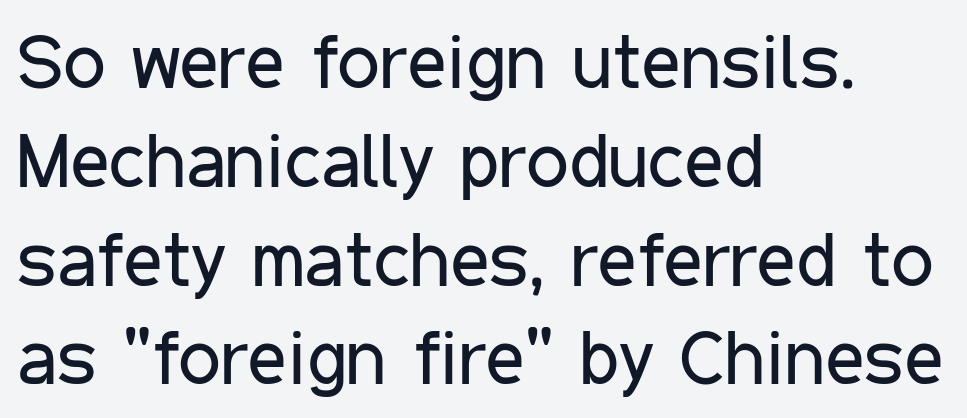
{"serif": "no", "italic": "no", "bold": "no", "weight": "regular", "width": "condensed", "stroke_contrast": "low", "x_height": "medium", "monospaced": "no", "underline": "no", "align": "left", "line_spacing": "normal", "line_spacing_ratio": 1.3, "letter_spacing": "normal", "letter_spacing_em": 0.0, "glyph_px": 76}
